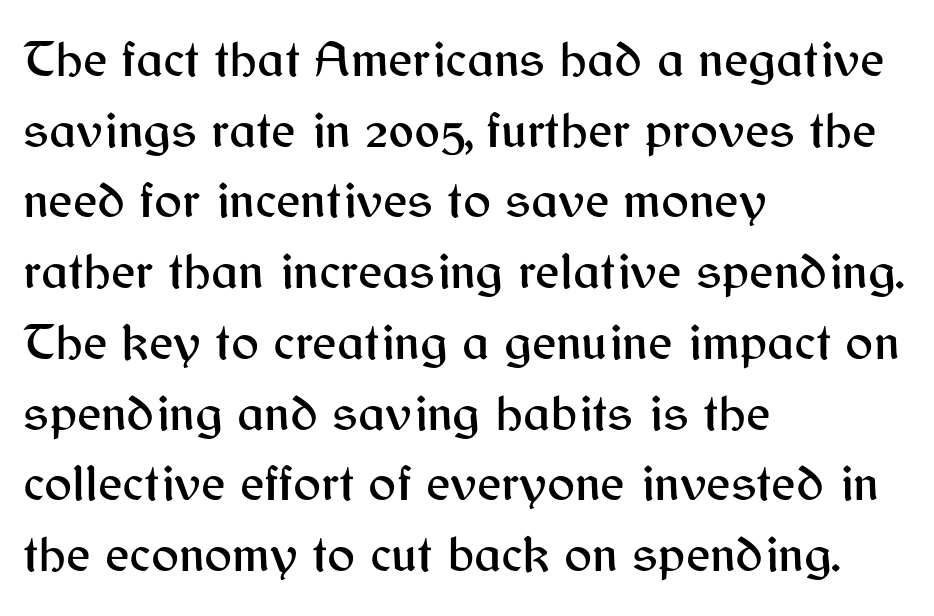
{"serif": "no", "italic": "no", "width": "normal", "stroke_contrast": "medium", "x_height": "medium", "monospaced": "no", "underline": "no", "align": "left", "line_spacing": "normal", "line_spacing_ratio": 1.36, "letter_spacing": "normal", "letter_spacing_em": 0.0, "glyph_px": 52}
